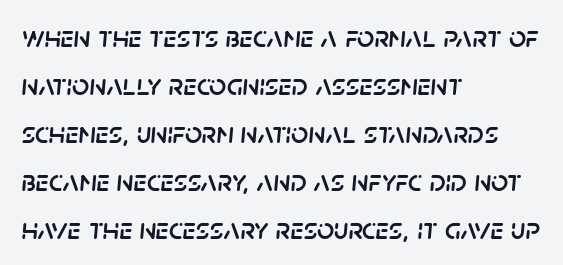
The image shows 30 px text type, italic (leaning right); set left-aligned, normal line spacing (1.6x), normal letter spacing, not underlined; low stroke contrast and a large x-height.
